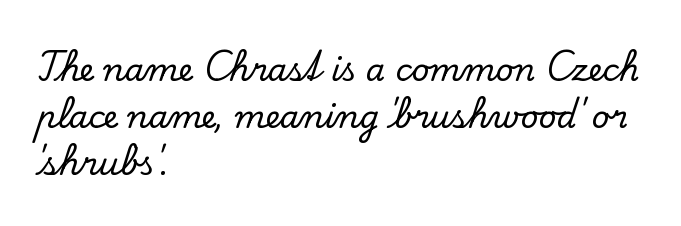
Q: Is the text italic (slanted)? A: Yes.
Q: Is the typeface a serif or a sans-serif typeface? A: Serif.
Q: Is the text underlined? A: No.
Q: How is the paragraph aligned? A: Left-aligned.
Q: Is the spacing between letters normal or unusually wide? A: Normal.
Q: Is the spacing between lines tight, normal or loose? A: Normal.
Q: Width (condensed, normal, or wide)? A: Normal.
Q: Stroke contrast? A: Low.
Q: x-height? A: Small.
Q: Monospaced? A: No.
